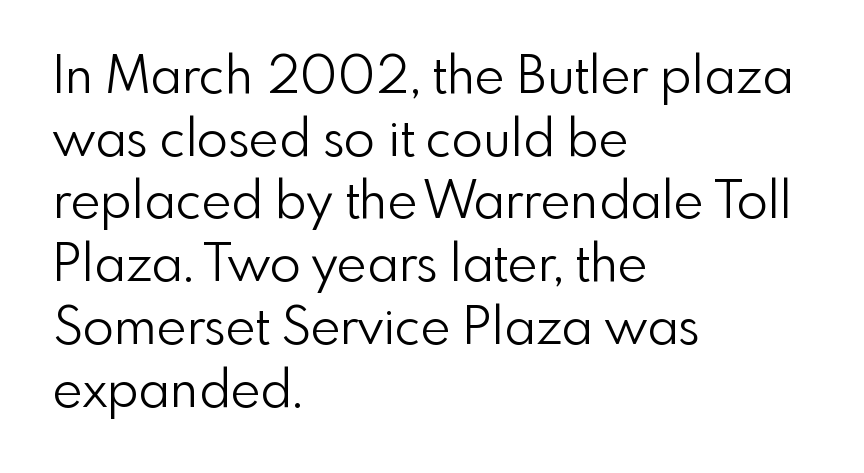
Q: Is the text bold? A: No.
Q: Is the text italic (slanted)? A: No, it is upright.
Q: Is the typeface a serif or a sans-serif typeface? A: Sans-serif.
Q: Is the text underlined? A: No.
Q: How is the paragraph aligned? A: Left-aligned.
Q: Is the spacing between letters normal or unusually wide? A: Normal.
Q: Width (condensed, normal, or wide)? A: Normal.
Q: x-height? A: Small.
Q: Monospaced? A: No.
